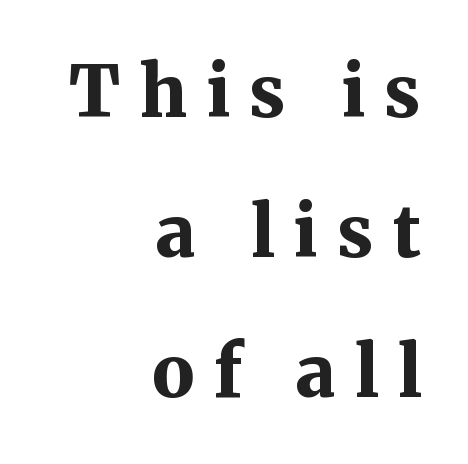
Set as a true bold cut, around the 700 mark. The letters stand straight up with perfectly vertical stems. Every row of glyphs terminates at an identical x-position on the right. Varying glyph widths throughout — classic text-font behaviour.
